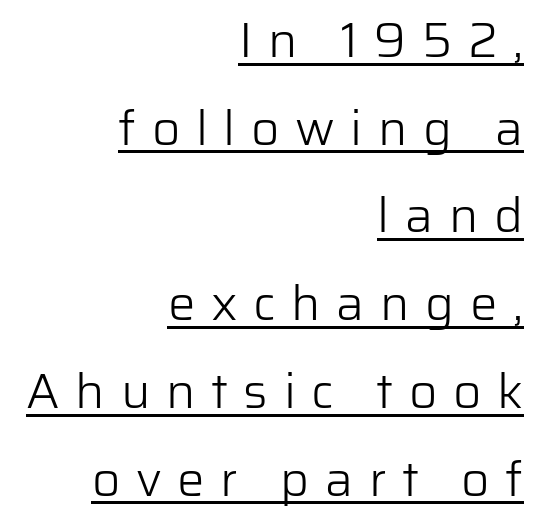
Q: Is the text bold? A: No.
Q: Is the text italic (slanted)? A: No, it is upright.
Q: Is the typeface a serif or a sans-serif typeface? A: Sans-serif.
Q: Is the text underlined? A: Yes.
Q: How is the paragraph aligned? A: Right-aligned.
Q: Is the spacing between letters normal or unusually wide? A: Unusually wide.
Q: Width (condensed, normal, or wide)? A: Normal.
Q: Stroke contrast? A: Low.
Q: x-height? A: Medium.
Q: Monospaced? A: No.
